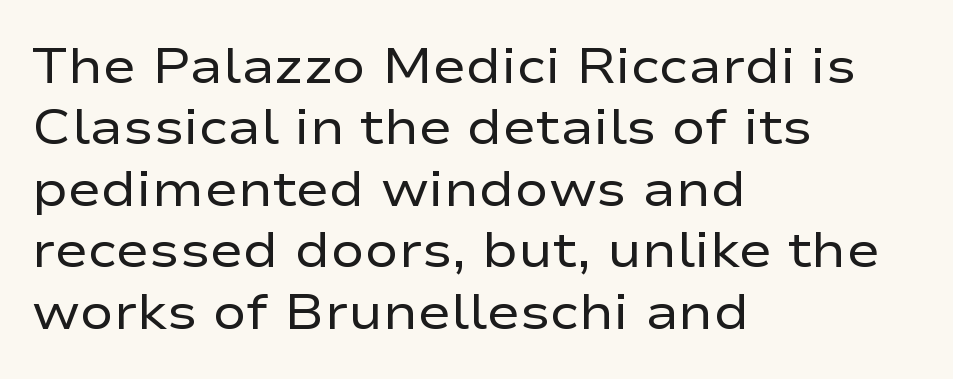
Q: Is the text bold? A: No.
Q: Is the text italic (slanted)? A: No, it is upright.
Q: Is the typeface a serif or a sans-serif typeface? A: Sans-serif.
Q: Is the text underlined? A: No.
Q: How is the paragraph aligned? A: Left-aligned.
Q: Is the spacing between letters normal or unusually wide? A: Normal.
Q: Width (condensed, normal, or wide)? A: Wide.
Q: Stroke contrast? A: Low.
Q: x-height? A: Medium.
Q: Monospaced? A: No.
